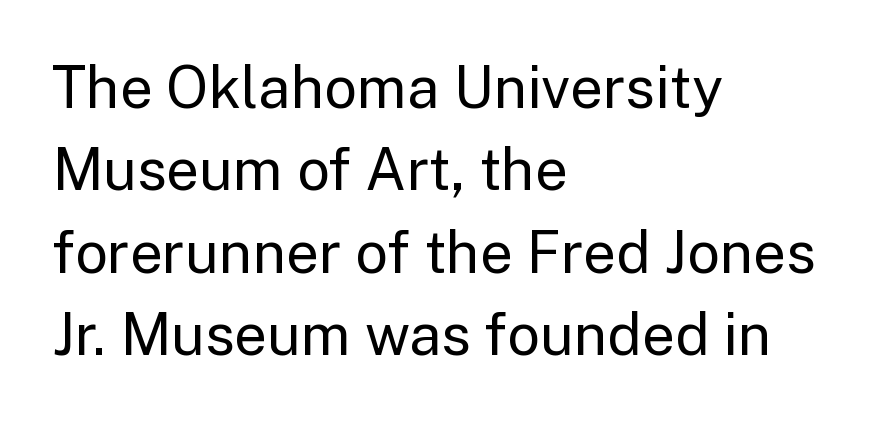
{"serif": "no", "italic": "no", "bold": "no", "weight": "regular", "width": "normal", "stroke_contrast": "low", "x_height": "medium", "monospaced": "no", "underline": "no", "align": "left", "line_spacing": "normal", "line_spacing_ratio": 1.42, "letter_spacing": "normal", "letter_spacing_em": 0.0, "glyph_px": 58}
